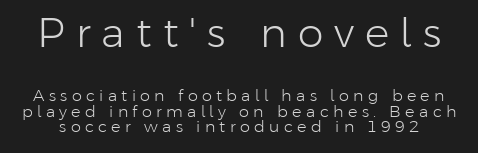
The first block has been scaled up relative to the second. Honestly, the rows look squashed on top of each other. The face used here is a sans, in the tradition of grotesques and geometrics. Underline: absent.
